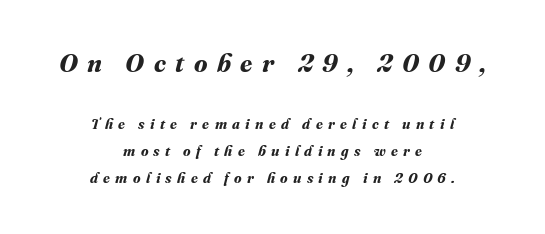
The image shows 25 px bold type; set centered, loose line spacing (1.92x), unusually wide letter spacing (+0.38 em), not underlined; the first (top) block is 1.79x larger.
